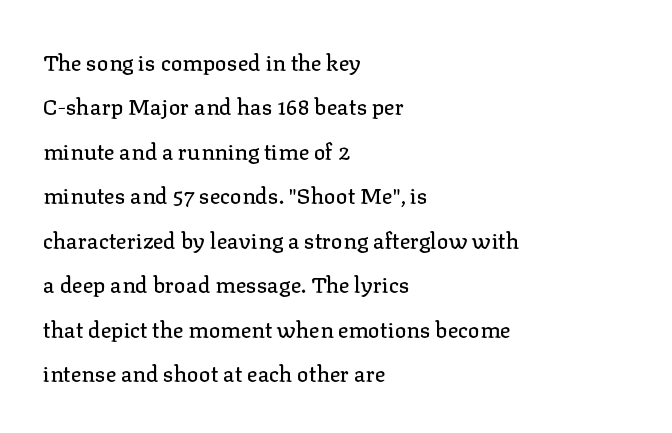
Q: Is the text italic (slanted)? A: No, it is upright.
Q: Is the text underlined? A: No.
Q: How is the paragraph aligned? A: Left-aligned.
Q: Is the spacing between letters normal or unusually wide? A: Normal.
Q: Is the spacing between lines tight, normal or loose? A: Loose.
